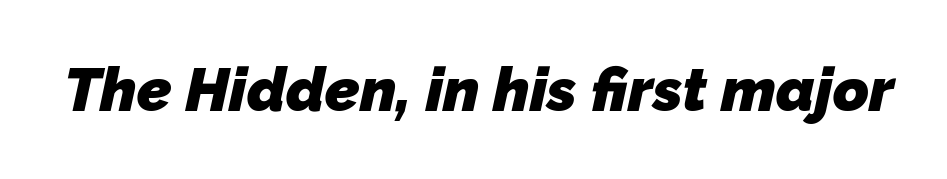
Tracking value appears to be zero — textbook default spacing. Note the varied advance widths — an 'i' is clearly narrower than an 'm'. Grotesque or geometric, the face here clearly has no serifs. In terms of weight, the rendering is a true, heavy bold. Letters rest on an invisible, unmarked baseline.
